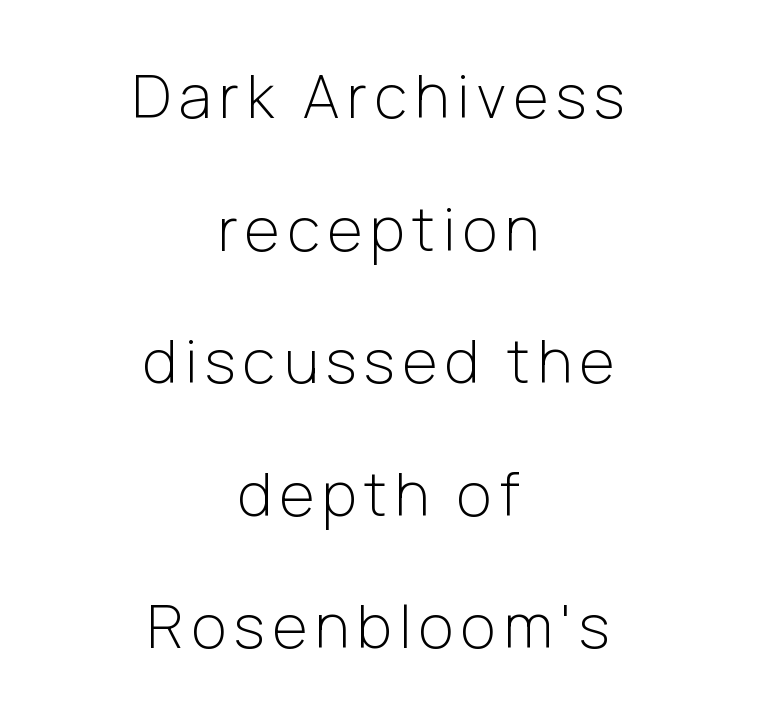
You can tell it's not italic because the verticals are truly vertical. Letters have the restrained weight of plain body copy at most. These lines stack symmetrically, like a column narrowing and widening about its center. Check where the strokes stop: nothing finishes them off — pure sans. Character widths vary here, with narrow letters taking less room than wide ones.
